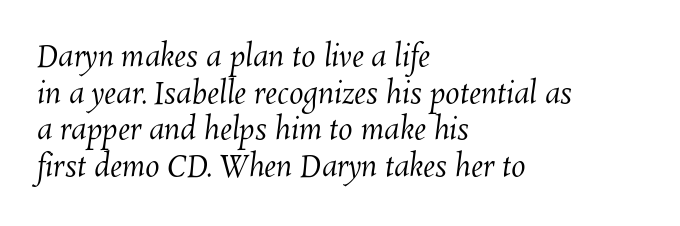
{"bold": "no", "weight": "regular", "width": "normal", "stroke_contrast": "medium", "x_height": "medium", "monospaced": "no", "underline": "no", "align": "left", "line_spacing": "normal", "line_spacing_ratio": 1.26, "letter_spacing": "normal", "letter_spacing_em": 0.0, "glyph_px": 29}
